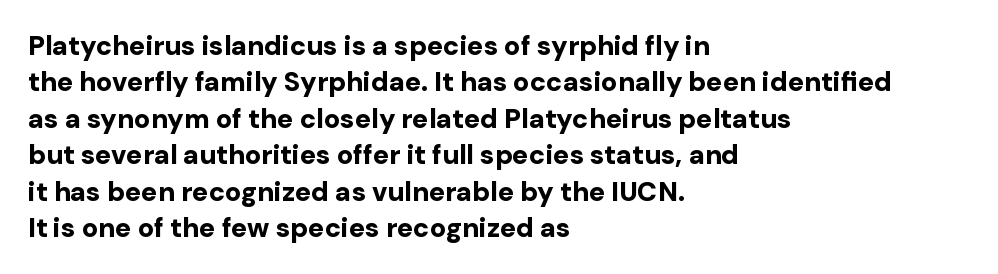
The image shows 27 px bold type, upright; set left-aligned, normal line spacing (1.35x), normal letter spacing, not underlined.
